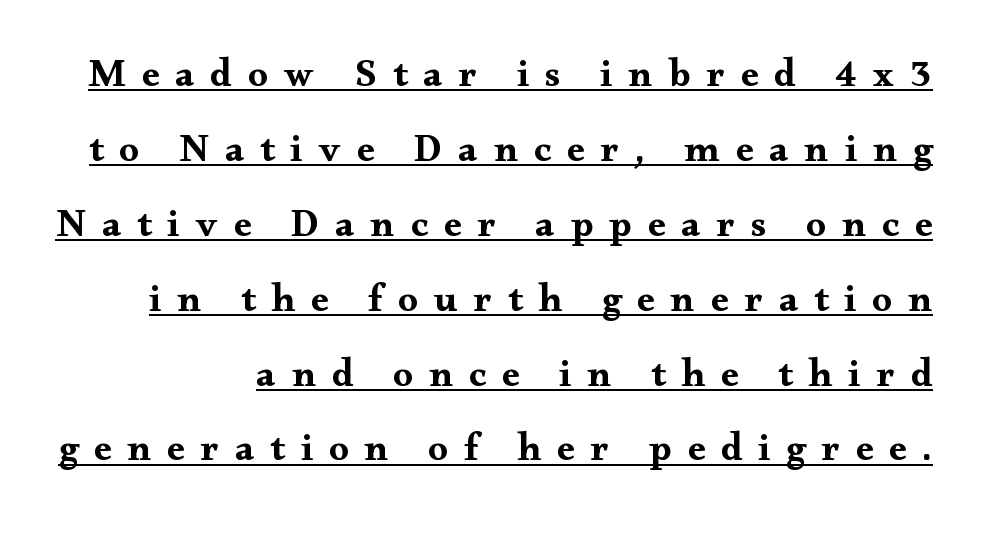
Honestly, the letter spacing is so wide it's the main thing you notice. The passage shown is typed in a proportional face where columns would drift. What decoration does the sample have? An underline. Font category for this specimen: serif. This sample uses an upright cut, with every glyph sitting square on the baseline. Chunky letters — that's bold for sure.
